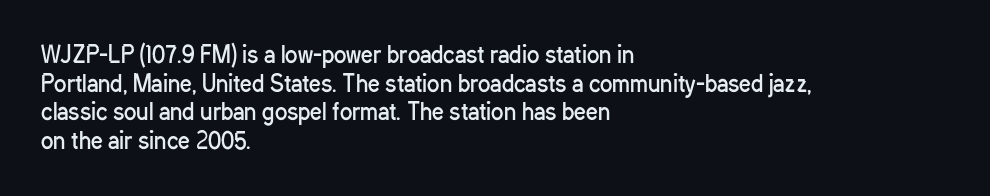
The lines sit at an ordinary, default distance from one another. The text block is weighted toward the left margin, trailing off unevenly rightward. Tracking value appears to be zero — textbook default spacing. Has an underline been added? It has not. Stroke mass is kept to a normal reading level or below.
